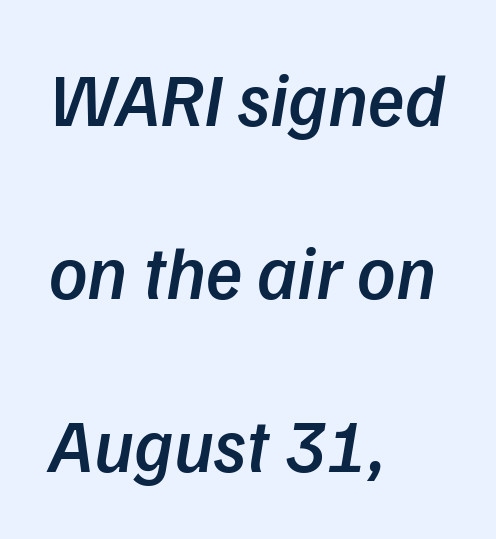
No extra tracking has been applied to these lines. Is the block centered? No — it sits flush against the left margin. The text carries the slant typical of an italic or oblique font. A typesetter would call this proportional, since set widths differ per character. Compared with an ordinary text face, these strokes are moderately heavier — a semibold. Glance below the letters and you will spot only blank space.
